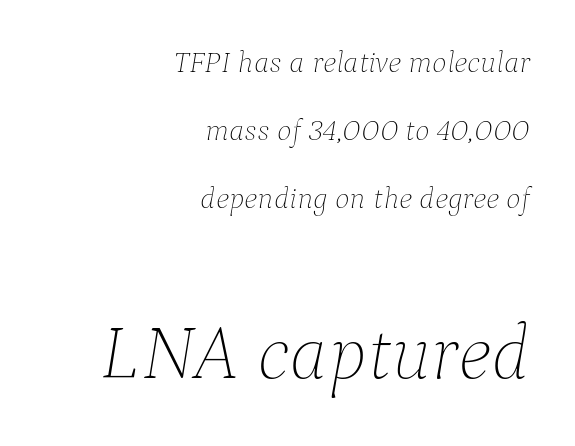
The image shows 78 px thin type, italic (leaning right); set right-aligned, loose line spacing (2.19x), normal letter spacing, not underlined; the second (bottom) block is 2.52x larger; low stroke contrast and a medium x-height.
